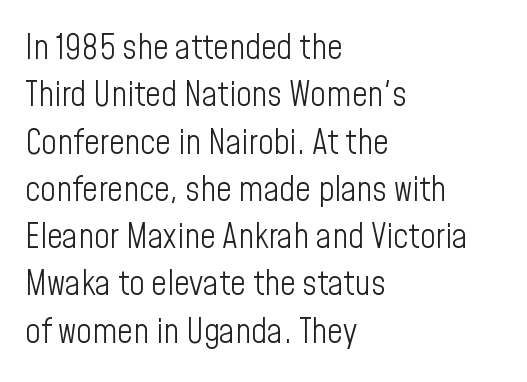
{"serif": "no", "italic": "no", "bold": "no", "weight": "light", "width": "condensed", "stroke_contrast": "low", "x_height": "medium", "monospaced": "no", "underline": "no", "align": "left", "line_spacing": "normal", "line_spacing_ratio": 1.39, "letter_spacing": "normal", "letter_spacing_em": 0.0, "glyph_px": 34}
